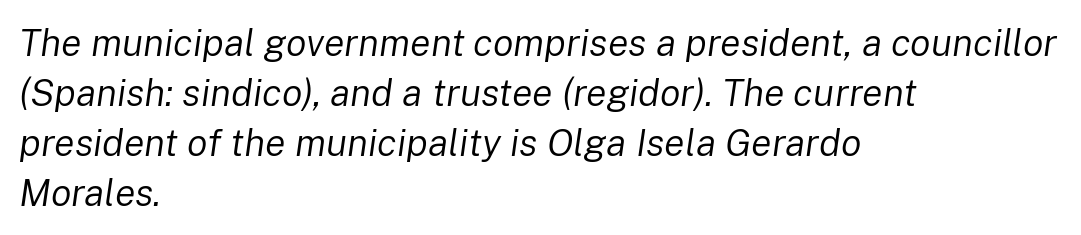
Q: Is the text bold? A: No.
Q: Is the text italic (slanted)? A: Yes, it leans right by about 8 degrees.
Q: Is the text underlined? A: No.
Q: How is the paragraph aligned? A: Left-aligned.
Q: Is the spacing between letters normal or unusually wide? A: Normal.
Q: Is the spacing between lines tight, normal or loose? A: Normal.
Q: Width (condensed, normal, or wide)? A: Normal.
Q: Stroke contrast? A: Low.
Q: x-height? A: Medium.
Q: Monospaced? A: No.
